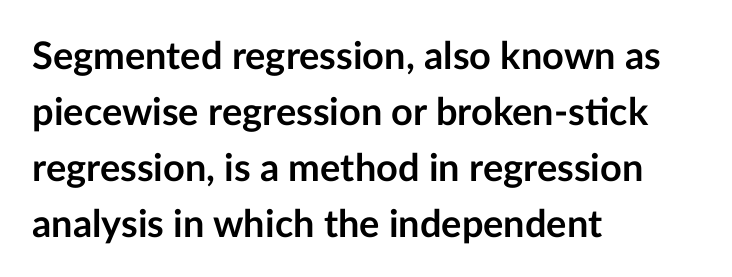
{"serif": "no", "italic": "no", "bold": "yes", "weight": "semibold", "width": "normal", "stroke_contrast": "low", "x_height": "medium", "monospaced": "no", "underline": "no", "align": "left", "line_spacing": "normal", "line_spacing_ratio": 1.47, "letter_spacing": "normal", "letter_spacing_em": 0.0, "glyph_px": 38}
